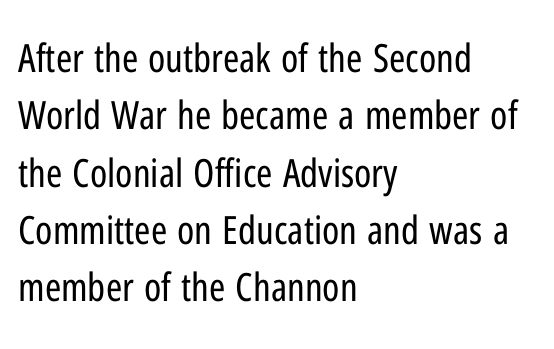
The area under the type is left untouched. Rows of type keep a routine distance in the vertical direction. Tall strokes in this sample are plumb rather than angled. These lines are rendered in a variable-pitch font. Observe the absence of serifs on each vertical stroke in this sample. Caption: face not bold, strokes unweighted.
